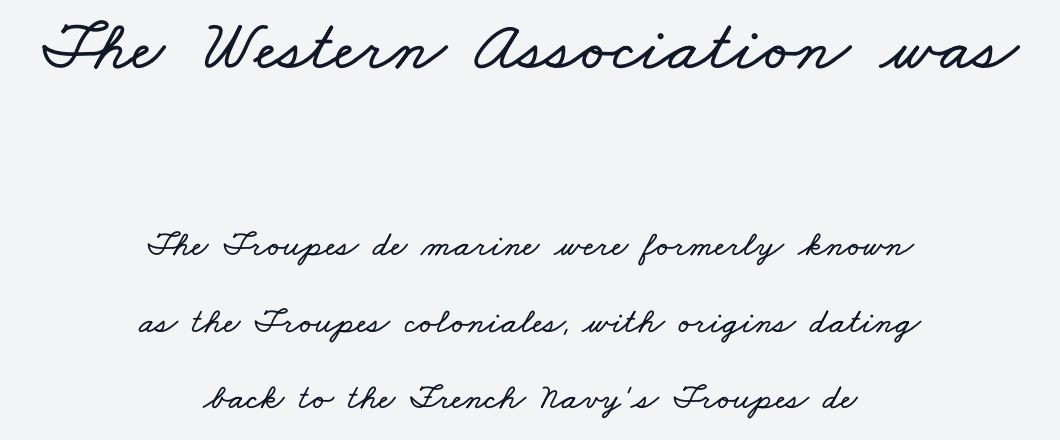
Q: Is the text underlined? A: No.
Q: How is the paragraph aligned? A: Centered.
Q: Is the spacing between letters normal or unusually wide? A: Normal.
Q: Is the spacing between lines tight, normal or loose? A: Loose.
Q: Which block of text is set in a larger size, the first (top) or the second (bottom)? A: The first (top) one.
Q: Width (condensed, normal, or wide)? A: Wide.
Q: Stroke contrast? A: Low.
Q: x-height? A: Small.
Q: Monospaced? A: No.
